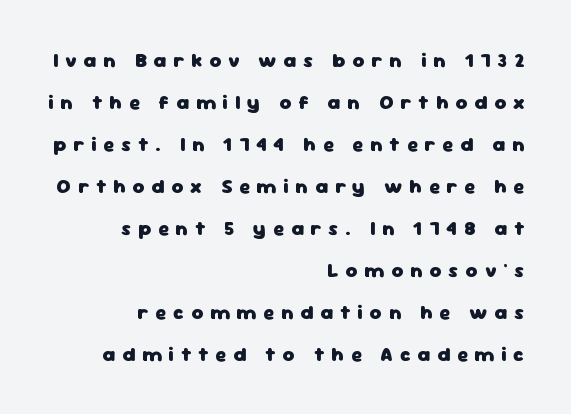
Q: Is the text bold? A: Yes.
Q: Is the text italic (slanted)? A: No, it is upright.
Q: Is the text underlined? A: No.
Q: How is the paragraph aligned? A: Right-aligned.
Q: Is the spacing between letters normal or unusually wide? A: Unusually wide.
Q: Is the spacing between lines tight, normal or loose? A: Loose.
